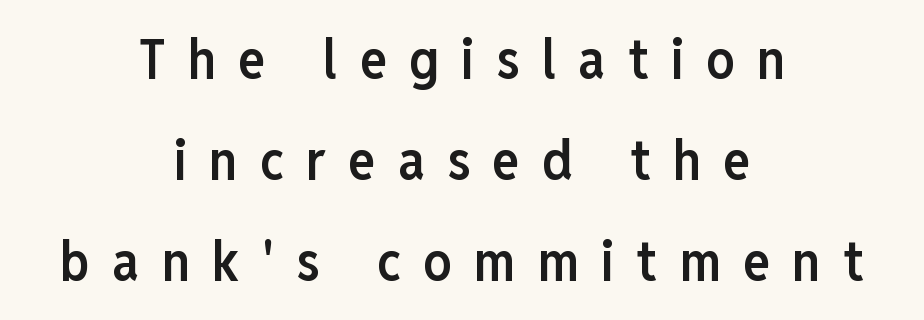
Q: Is the text bold? A: Semi-bold.
Q: Is the text italic (slanted)? A: No, it is upright.
Q: Is the typeface a serif or a sans-serif typeface? A: Sans-serif.
Q: Is the text underlined? A: No.
Q: How is the paragraph aligned? A: Centered.
Q: Is the spacing between letters normal or unusually wide? A: Unusually wide.
Q: Width (condensed, normal, or wide)? A: Condensed.
Q: Stroke contrast? A: Low.
Q: x-height? A: Medium.
Q: Monospaced? A: No.
